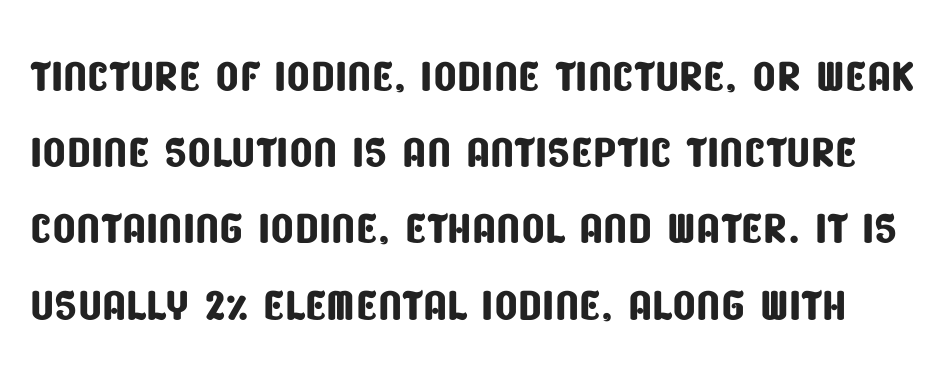
The image shows 61 px condensed sans-serif type; set normal line spacing (1.25x), normal letter spacing, not underlined; low stroke contrast and a large x-height.
